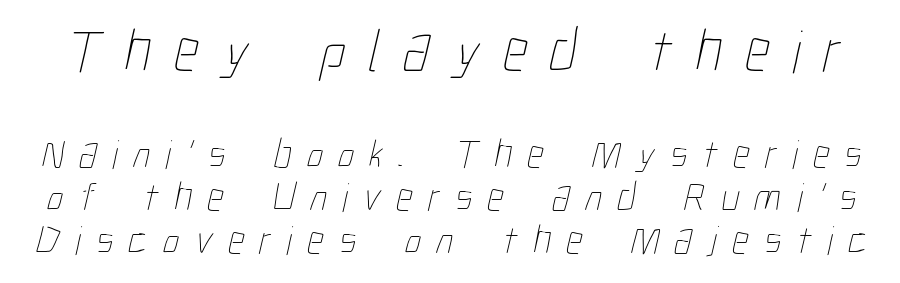
{"bold": "no", "weight": "thin", "width": "condensed", "stroke_contrast": "low", "x_height": "medium", "monospaced": "no", "underline": "no", "line_spacing": "tight", "line_spacing_ratio": 1.05, "letter_spacing": "wide", "letter_spacing_em": 0.37, "larger_block": "first", "size_ratio": 1.49, "glyph_px": 61}
